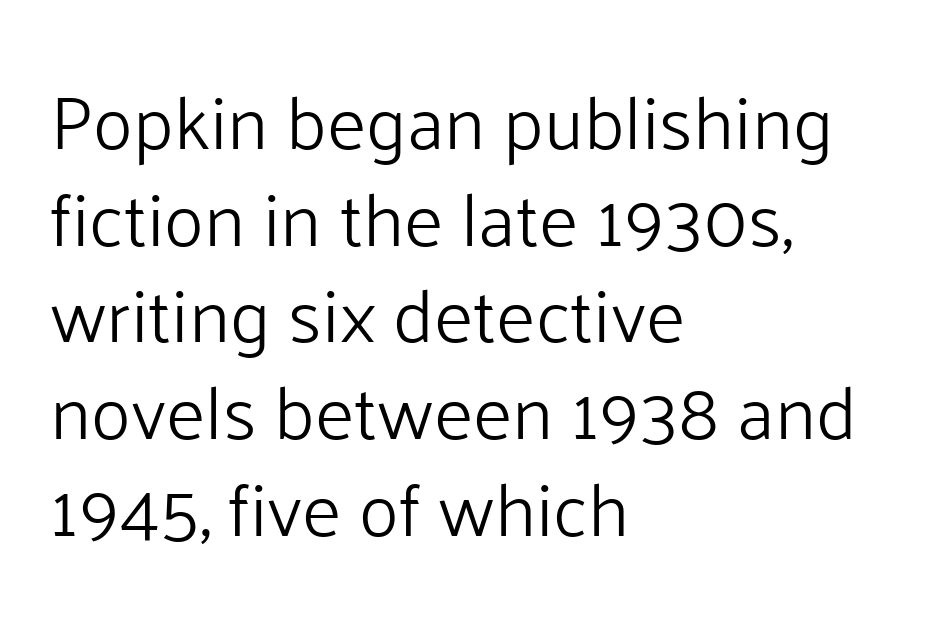
The image shows 75 px light sans-serif type, upright; set left-aligned, normal line spacing (1.29x), normal letter spacing, not underlined; low stroke contrast and a medium x-height.
